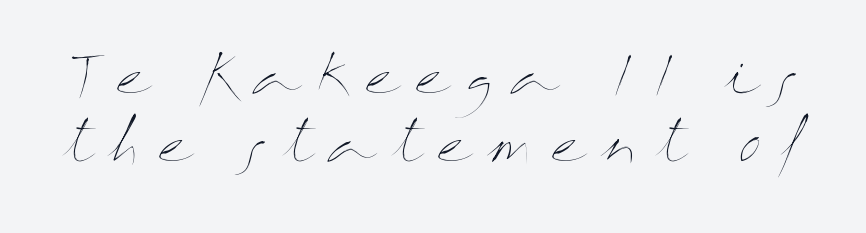
The image shows 53 px thin, wide type; set normal line spacing (1.29x), unusually wide letter spacing (+0.31 em), not underlined; medium stroke contrast and a medium x-height.
